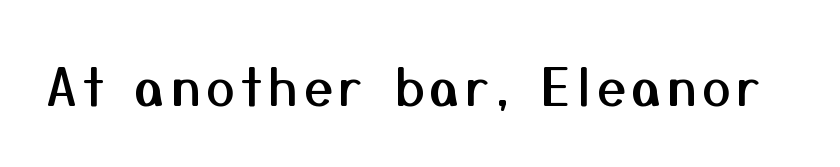
Q: Is the text italic (slanted)? A: No, it is upright.
Q: Is the typeface a serif or a sans-serif typeface? A: Sans-serif.
Q: Is the text underlined? A: No.
Q: Width (condensed, normal, or wide)? A: Normal.
Q: Stroke contrast? A: Medium.
Q: x-height? A: Medium.
Q: Monospaced? A: No.
